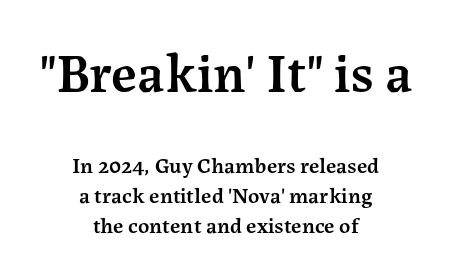
Q: Is the text bold? A: Semi-bold.
Q: Is the text italic (slanted)? A: No, it is upright.
Q: Is the typeface a serif or a sans-serif typeface? A: Serif.
Q: Is the text underlined? A: No.
Q: How is the paragraph aligned? A: Centered.
Q: Is the spacing between letters normal or unusually wide? A: Normal.
Q: Is the spacing between lines tight, normal or loose? A: Normal.
Q: Which block of text is set in a larger size, the first (top) or the second (bottom)? A: The first (top) one.
Q: Width (condensed, normal, or wide)? A: Normal.
Q: Stroke contrast? A: Medium.
Q: x-height? A: Medium.
Q: Monospaced? A: No.
